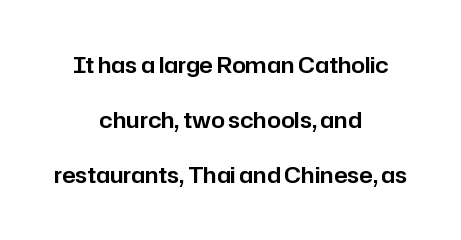
Q: Is the text italic (slanted)? A: No, it is upright.
Q: Is the text underlined? A: No.
Q: How is the paragraph aligned? A: Centered.
Q: Is the spacing between letters normal or unusually wide? A: Normal.
Q: Is the spacing between lines tight, normal or loose? A: Loose.
